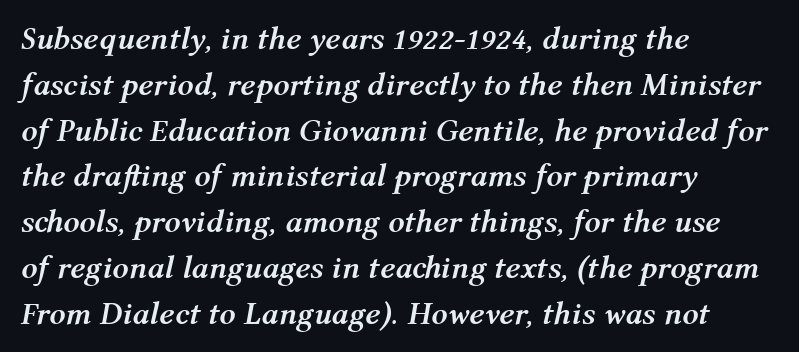
Looks like regular typesetting: each glyph gets only the width it needs. Line beginnings align vertically; line endings do not. In terms of weight, the rendering is a true, heavy bold. This rendering features lettering with no underline.
